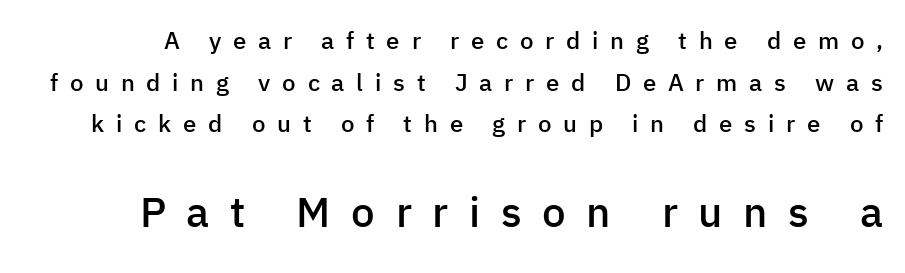
Q: Is the text bold? A: Semi-bold.
Q: Is the text italic (slanted)? A: No, it is upright.
Q: Is the typeface a serif or a sans-serif typeface? A: Sans-serif.
Q: Is the text underlined? A: No.
Q: Is the spacing between letters normal or unusually wide? A: Unusually wide.
Q: Which block of text is set in a larger size, the first (top) or the second (bottom)? A: The second (bottom) one.
Q: Width (condensed, normal, or wide)? A: Normal.
Q: Stroke contrast? A: Low.
Q: x-height? A: Medium.
Q: Monospaced? A: No.
